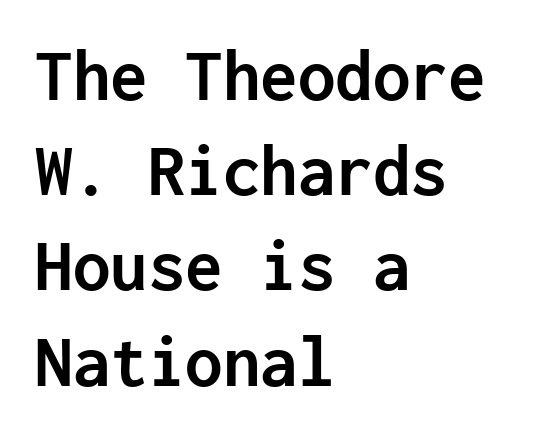
The setting favours the left margin, as ordinary paragraphs usually do. Does the type have serifs? No, each stem ends abruptly. The letters are bold, with thick, heavy strokes. Leading matches the norm, producing a regular column. Think of a typewriter: that constant character pitch is what you see here. The letters sit at their default tracking, neither squeezed nor spread.
